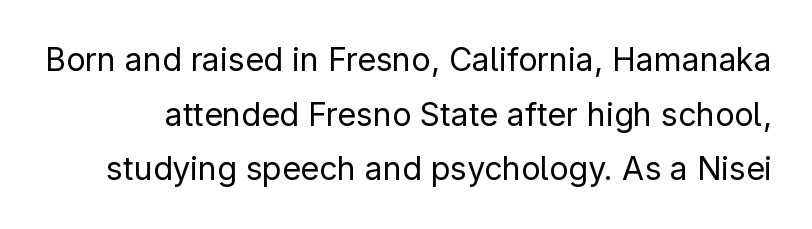
The image shows 32 px regular-weight sans-serif type, upright; set line spacing 1.71x, normal letter spacing, not underlined; low stroke contrast and a medium x-height.
